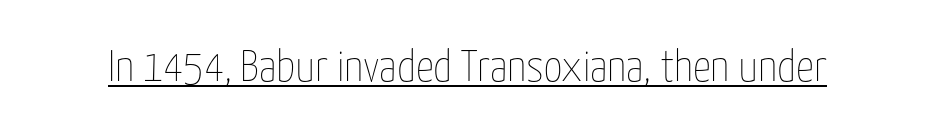
Compared with a typical body face, this is equally light or lighter still. No extra tracking has been applied to these lines. The typography opts for an upright posture over an oblique one. The face used here is proportionally spaced, like ordinary book or web type.
